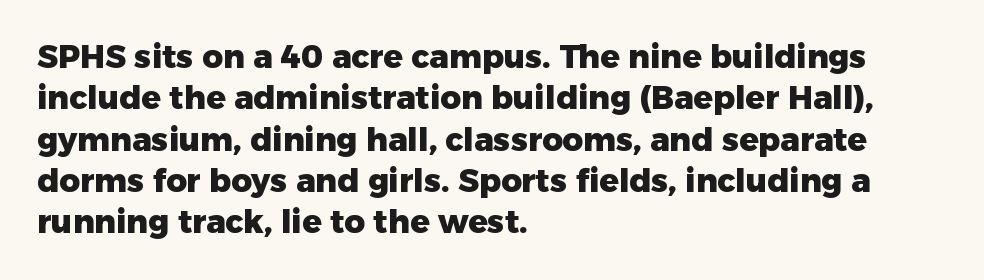
Q: Is the text bold? A: Yes.
Q: Is the text italic (slanted)? A: No, it is upright.
Q: Is the typeface a serif or a sans-serif typeface? A: Sans-serif.
Q: Is the text underlined? A: No.
Q: How is the paragraph aligned? A: Left-aligned.
Q: Is the spacing between letters normal or unusually wide? A: Normal.
Q: Is the spacing between lines tight, normal or loose? A: Normal.
Q: Width (condensed, normal, or wide)? A: Normal.
Q: Stroke contrast? A: Low.
Q: x-height? A: Medium.
Q: Monospaced? A: No.
